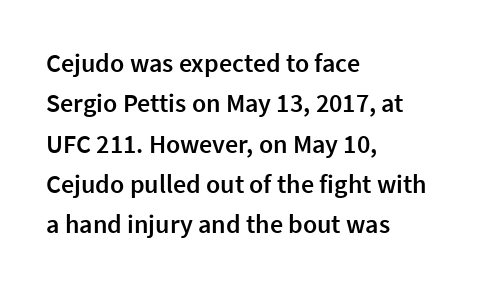
Q: Is the text bold? A: Semi-bold.
Q: Is the text italic (slanted)? A: No, it is upright.
Q: Is the text underlined? A: No.
Q: How is the paragraph aligned? A: Left-aligned.
Q: Is the spacing between letters normal or unusually wide? A: Normal.
Q: Is the spacing between lines tight, normal or loose? A: Normal.
